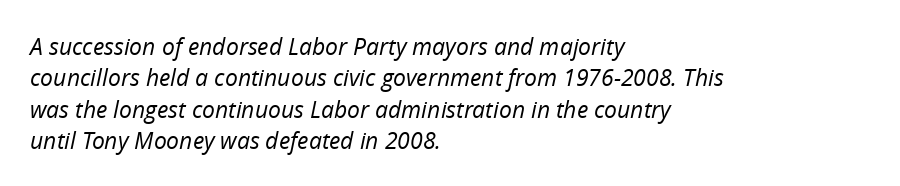
The image shows 23 px text type, italic (leaning right); set left-aligned, normal line spacing (1.36x), normal letter spacing, not underlined.
